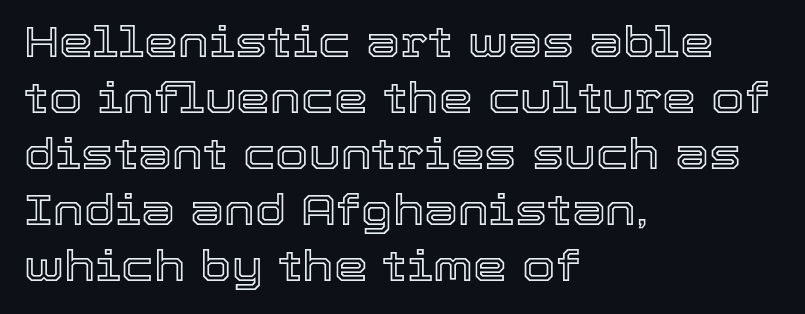
The typography opts for an upright posture over an oblique one. Anything drawn beneath the words? Only blank space. In terms of letterspacing, this is plain default setting. The letters advance in unequal steps, a hallmark of proportional type. Reading down the column, the eye jumps a familiar distance to each next line.
